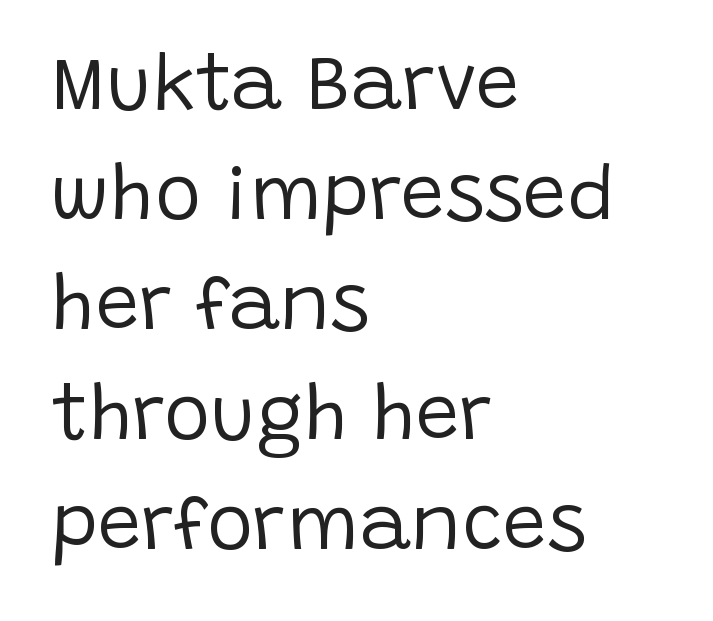
The image shows 78 px regular-weight sans-serif type, upright; set left-aligned, normal line spacing (1.41x), normal letter spacing, not underlined; low stroke contrast and a large x-height.
